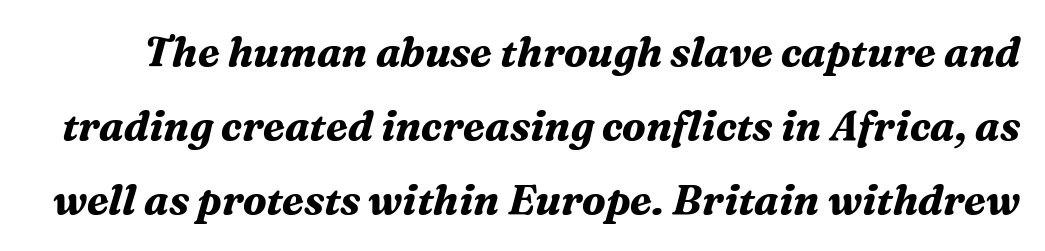
Q: Is the text bold? A: Yes.
Q: Is the text italic (slanted)? A: Yes, it leans right by about 16 degrees.
Q: Is the typeface a serif or a sans-serif typeface? A: Serif.
Q: Is the text underlined? A: No.
Q: Is the spacing between letters normal or unusually wide? A: Normal.
Q: Width (condensed, normal, or wide)? A: Normal.
Q: Stroke contrast? A: Medium.
Q: x-height? A: Medium.
Q: Monospaced? A: No.
